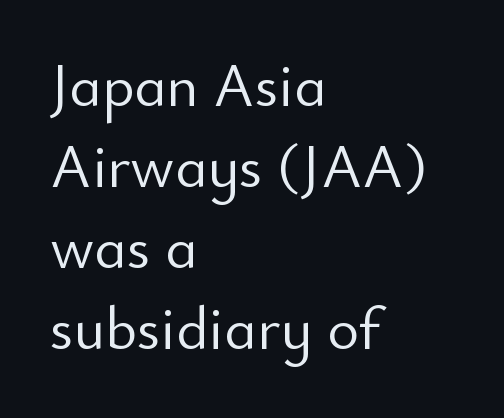
{"serif": "no", "italic": "no", "bold": "no", "weight": "light", "width": "normal", "stroke_contrast": "low", "x_height": "small", "monospaced": "no", "underline": "no", "align": "left", "line_spacing": "normal", "line_spacing_ratio": 1.33, "letter_spacing": "normal", "letter_spacing_em": 0.0, "glyph_px": 61}
